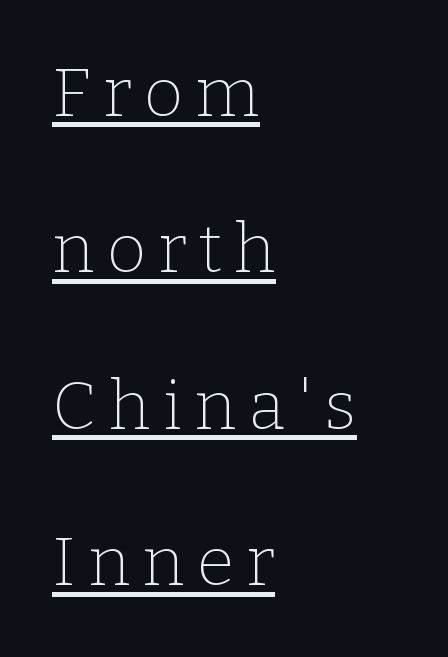
The image shows 68 px thin serif type, upright; set left-aligned, loose line spacing (2.3x), underlined; low stroke contrast and a medium x-height.
